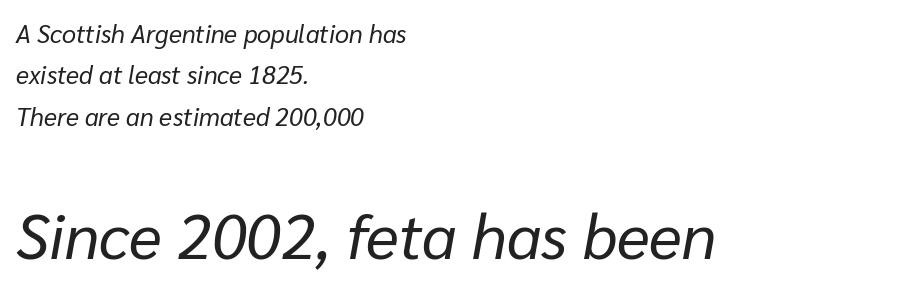
Line starts are locked; line ends wander. Weight: regular or lighter. You could call the tracking neutral — neither tight nor loose. Leading: standard. Style check: oblique.
